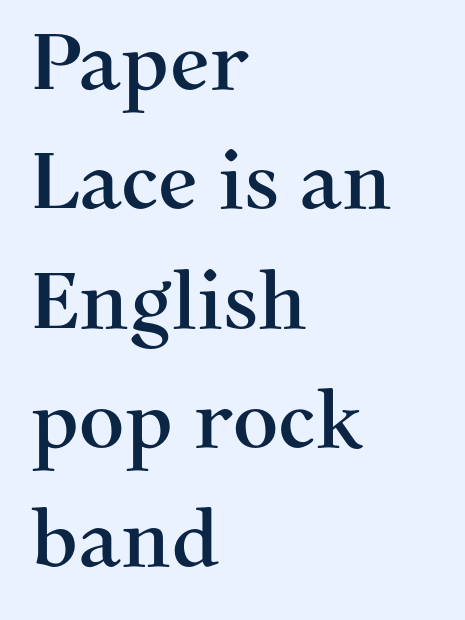
The image shows 79 px serif type, upright; set left-aligned, normal line spacing (1.51x), normal letter spacing, not underlined; medium stroke contrast and a medium x-height.
